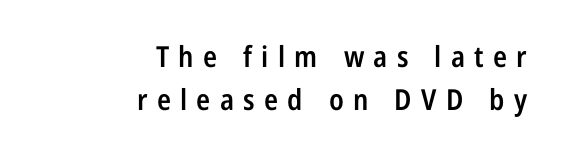
Evenly set lines give the paragraph a standard silhouette. You could only call the tracking loose — the letters float apart. The designer went with a sans here, leaving each stem footless. Plain, unruled lines of type.
